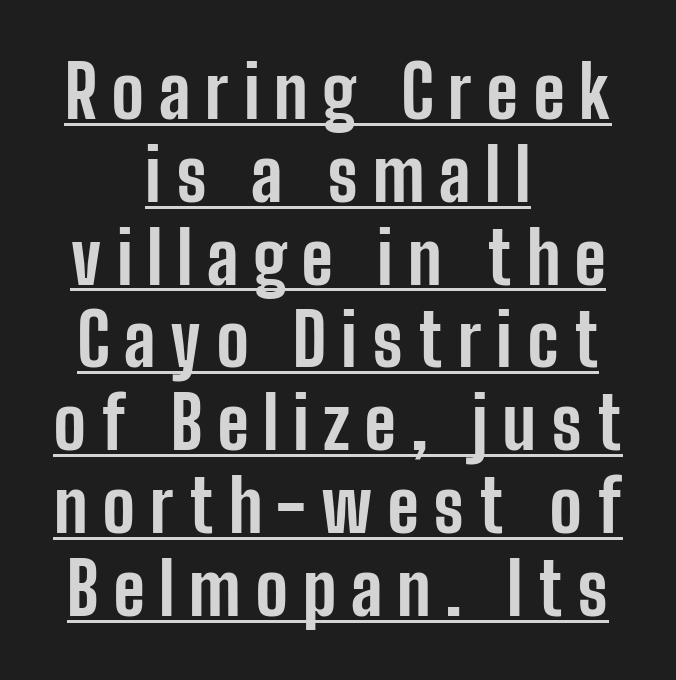
{"serif": "no", "italic": "no", "bold": "yes", "weight": "bold", "width": "condensed", "stroke_contrast": "low", "x_height": "medium", "monospaced": "no", "underline": "yes", "align": "center", "line_spacing": "tight", "line_spacing_ratio": 1.15, "letter_spacing": "wide", "letter_spacing_em": 0.2, "glyph_px": 72}
